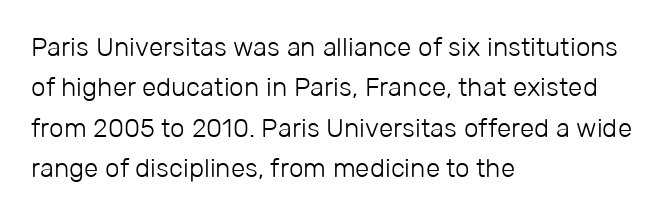
The image shows 26 px text type, upright; set left-aligned, normal line spacing (1.55x), normal letter spacing, not underlined.
